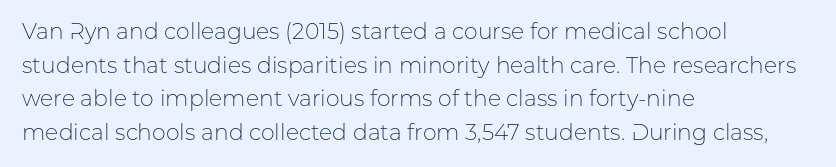
The image shows 22 px text type, upright; set left-aligned, normal line spacing (1.53x), normal letter spacing, not underlined.
